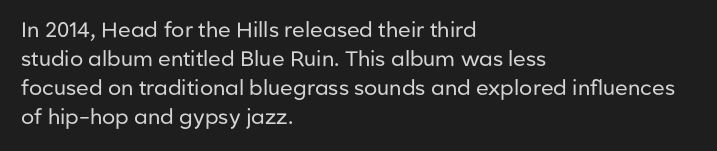
The image shows 21 px text type, upright; set left-aligned, normal line spacing (1.38x), normal letter spacing, not underlined.
